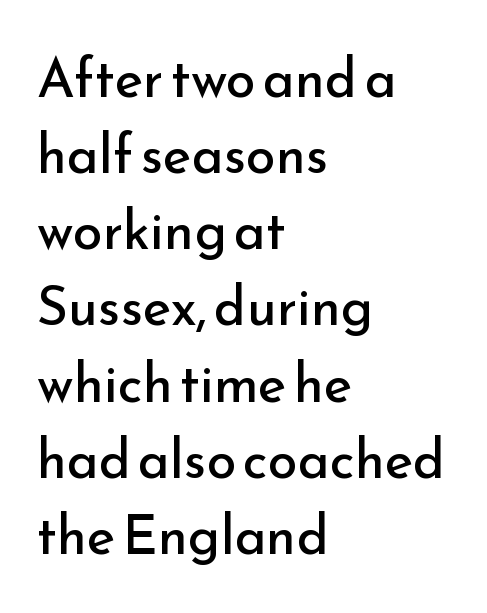
{"serif": "no", "italic": "no", "bold": "no", "weight": "regular", "width": "normal", "stroke_contrast": "low", "x_height": "small", "monospaced": "no", "underline": "no", "align": "left", "line_spacing": "normal", "line_spacing_ratio": 1.41, "letter_spacing": "normal", "letter_spacing_em": 0.0, "glyph_px": 54}
